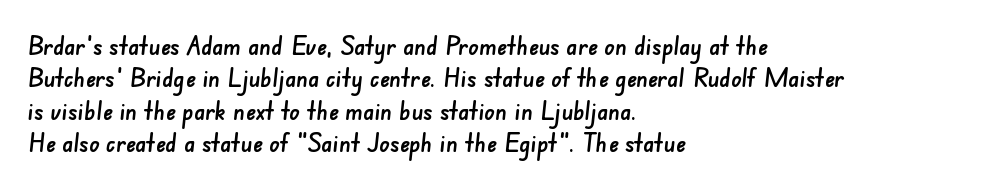
The image shows 26 px text type; set left-aligned, normal line spacing (1.25x), normal letter spacing, not underlined.
